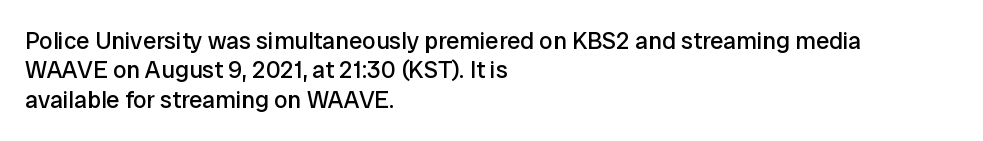
The image shows 24 px text type, upright; set left-aligned, line spacing 1.22x, normal letter spacing, not underlined.
